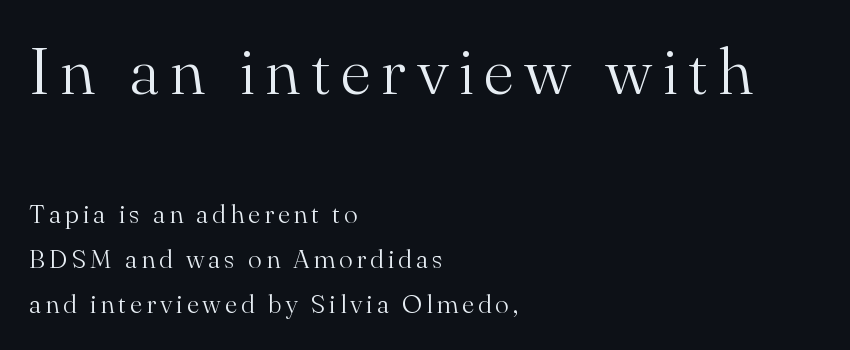
{"serif": "yes", "italic": "no", "bold": "no", "weight": "light", "width": "normal", "stroke_contrast": "medium", "x_height": "small", "monospaced": "no", "underline": "no", "align": "left", "line_spacing_ratio": 1.74, "larger_block": "first", "size_ratio": 2.54, "glyph_px": 66}
